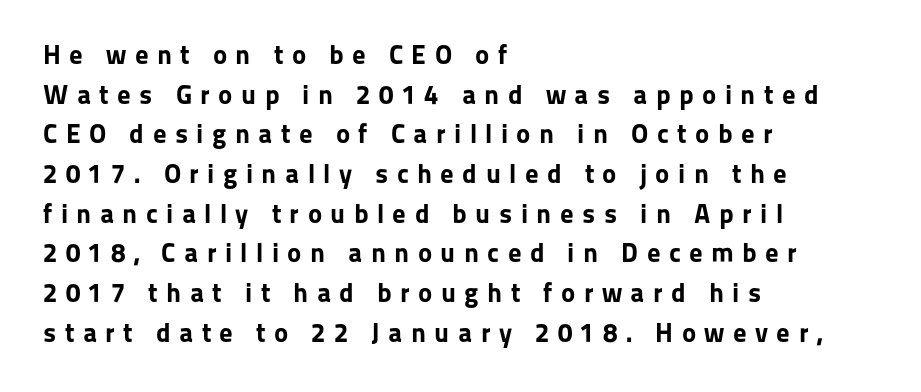
The image shows 27 px bold type, upright; set left-aligned, normal line spacing (1.47x), unusually wide letter spacing (+0.31 em), not underlined.
